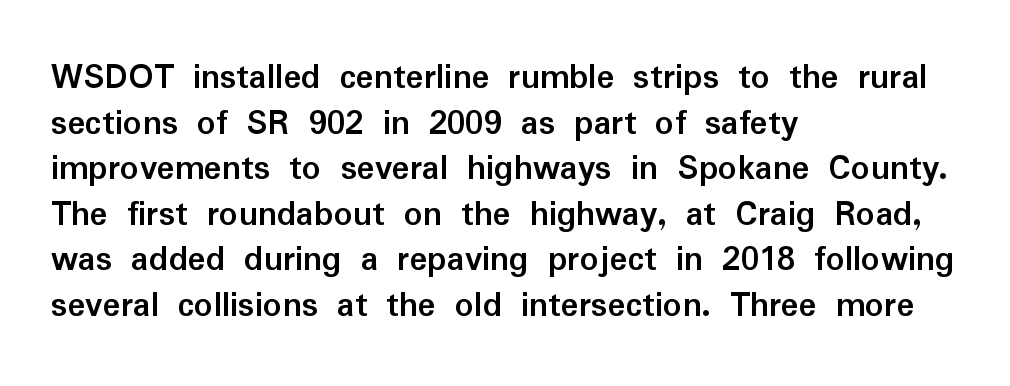
Q: Is the text bold? A: Yes.
Q: Is the text italic (slanted)? A: No, it is upright.
Q: Is the typeface a serif or a sans-serif typeface? A: Sans-serif.
Q: Is the text underlined? A: No.
Q: How is the paragraph aligned? A: Left-aligned.
Q: Is the spacing between letters normal or unusually wide? A: Normal.
Q: Width (condensed, normal, or wide)? A: Normal.
Q: Stroke contrast? A: Low.
Q: x-height? A: Medium.
Q: Monospaced? A: No.
